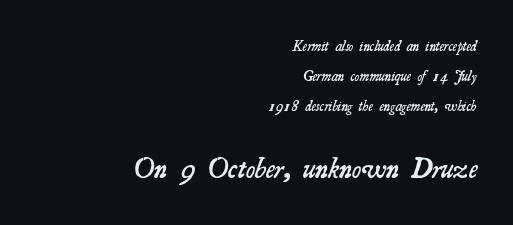
{"serif": "yes", "bold": "semi", "weight": "semibold", "width": "normal", "stroke_contrast": "medium", "x_height": "small", "monospaced": "no", "underline": "no", "align": "right", "line_spacing": "loose", "line_spacing_ratio": 2.16, "letter_spacing": "normal", "letter_spacing_em": 0.0, "larger_block": "second", "size_ratio": 2.0, "glyph_px": 28}
